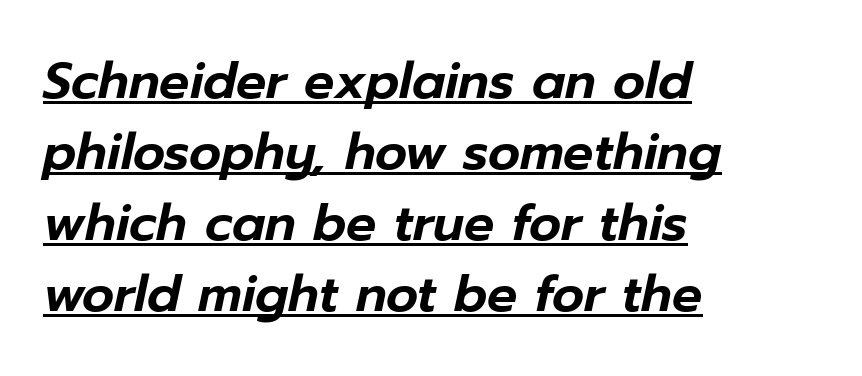
{"italic": "yes", "lean": "right", "slant_degrees": 12, "width": "normal", "stroke_contrast": "low", "x_height": "medium", "monospaced": "no", "underline": "yes", "align": "left", "line_spacing": "normal", "line_spacing_ratio": 1.42, "letter_spacing": "normal", "letter_spacing_em": 0.0, "glyph_px": 50}
